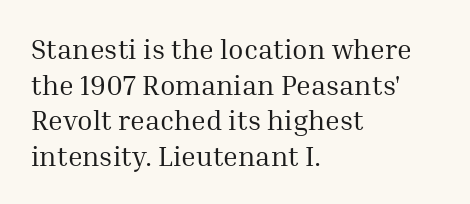
Ink coverage per letter is moderate at most. The words here are not underlined. Alignment: flush left. Are there feet on the stems? There are — it's a serif.
